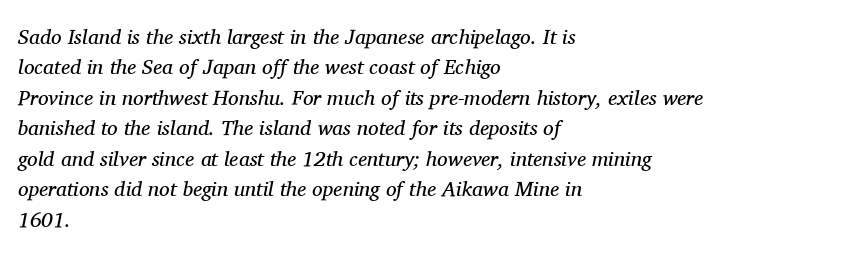
Q: Is the text bold? A: No.
Q: Is the text italic (slanted)? A: Yes, it leans right by about 11 degrees.
Q: Is the text underlined? A: No.
Q: How is the paragraph aligned? A: Left-aligned.
Q: Is the spacing between letters normal or unusually wide? A: Normal.
Q: Is the spacing between lines tight, normal or loose? A: Normal.
